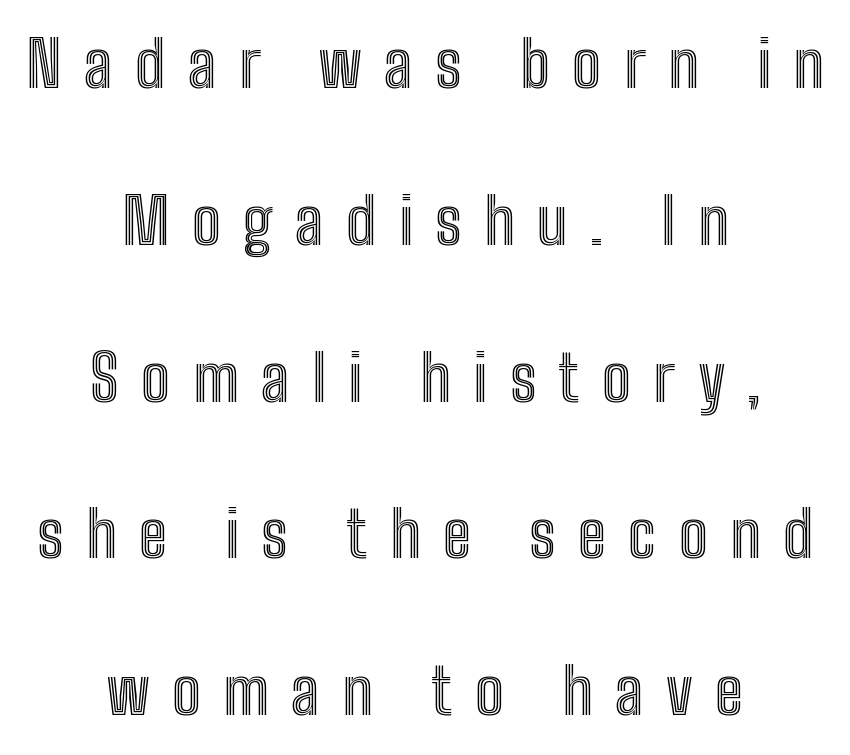
The image shows 64 px condensed type, upright; set centered, loose line spacing (2.45x), unusually wide letter spacing (+0.35 em), not underlined; a medium x-height.
